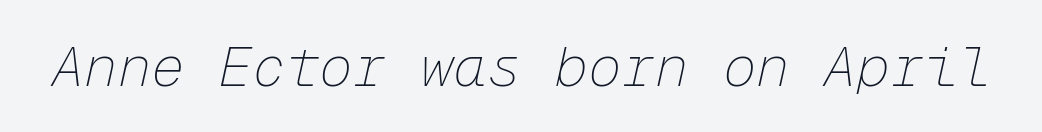
{"italic": "yes", "lean": "right", "slant_degrees": 12, "bold": "no", "weight": "thin", "width": "normal", "stroke_contrast": "low", "x_height": "medium", "monospaced": "yes", "underline": "no", "letter_spacing": "normal", "letter_spacing_em": 0.0, "glyph_px": 56}
